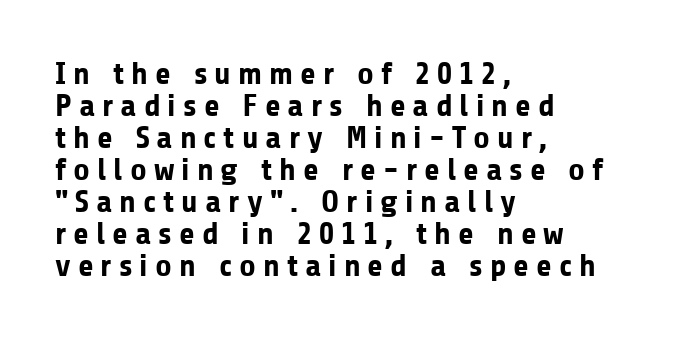
Every row of glyphs begins at an identical x-position on the left. Tall strokes in this sample are plumb rather than angled. This sample has the flowing, uneven cadence of proportional lettering. The string is rendered with underlining switched off. No feet cap the strokes, marking this as sans-serif type. The designer dialed line spacing down below the default.
